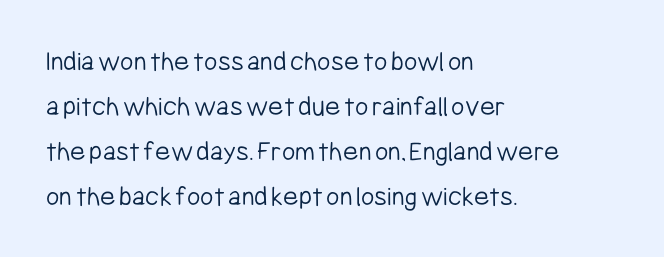
Q: Is the text bold? A: No.
Q: Is the text italic (slanted)? A: No, it is upright.
Q: Is the typeface a serif or a sans-serif typeface? A: Sans-serif.
Q: Is the text underlined? A: No.
Q: How is the paragraph aligned? A: Left-aligned.
Q: Is the spacing between letters normal or unusually wide? A: Normal.
Q: Is the spacing between lines tight, normal or loose? A: Normal.
Q: Width (condensed, normal, or wide)? A: Condensed.
Q: Stroke contrast? A: Low.
Q: x-height? A: Medium.
Q: Monospaced? A: No.
